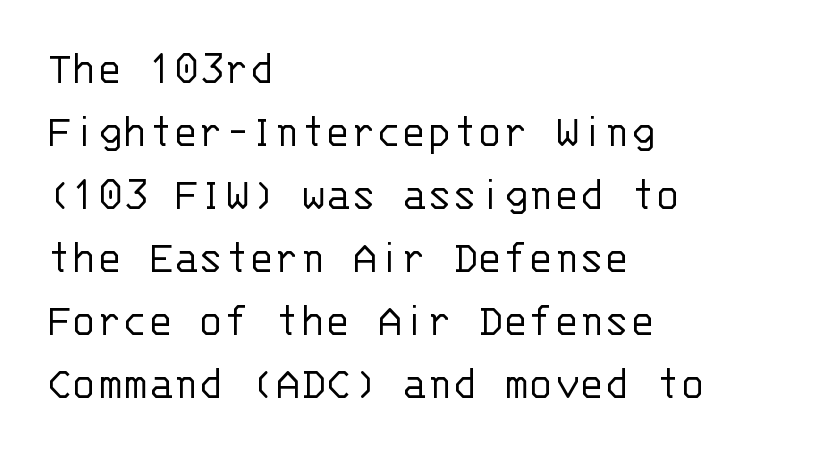
Q: Is the text bold? A: No.
Q: Is the text italic (slanted)? A: No, it is upright.
Q: Is the typeface a serif or a sans-serif typeface? A: Sans-serif.
Q: Is the text underlined? A: No.
Q: How is the paragraph aligned? A: Left-aligned.
Q: Is the spacing between letters normal or unusually wide? A: Normal.
Q: Is the spacing between lines tight, normal or loose? A: Normal.
Q: Width (condensed, normal, or wide)? A: Normal.
Q: Stroke contrast? A: Low.
Q: x-height? A: Large.
Q: Monospaced? A: Yes.
